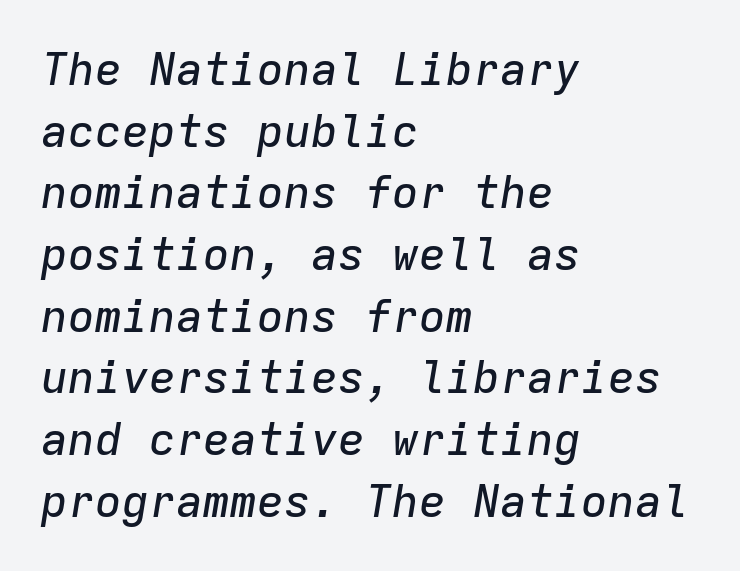
Italic? Definitely — the glyphs are oblique. Reading down the block, your eye returns to a fixed left position each line. This sample uses plain, unmodified letter spacing. The vertical gap from one line to the next is medium. The glyphs are unaccompanied by any horizontal stroke below them.
